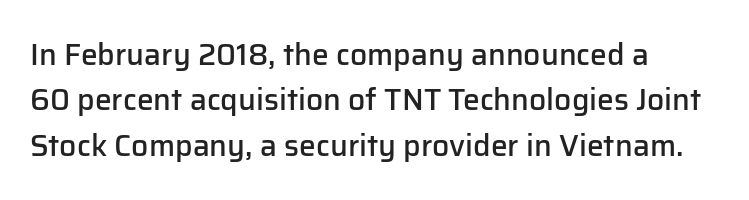
Q: Is the text bold? A: Semi-bold.
Q: Is the text italic (slanted)? A: No, it is upright.
Q: Is the typeface a serif or a sans-serif typeface? A: Sans-serif.
Q: Is the text underlined? A: No.
Q: How is the paragraph aligned? A: Left-aligned.
Q: Is the spacing between letters normal or unusually wide? A: Normal.
Q: Is the spacing between lines tight, normal or loose? A: Normal.
Q: Width (condensed, normal, or wide)? A: Normal.
Q: Stroke contrast? A: Low.
Q: x-height? A: Medium.
Q: Monospaced? A: No.
